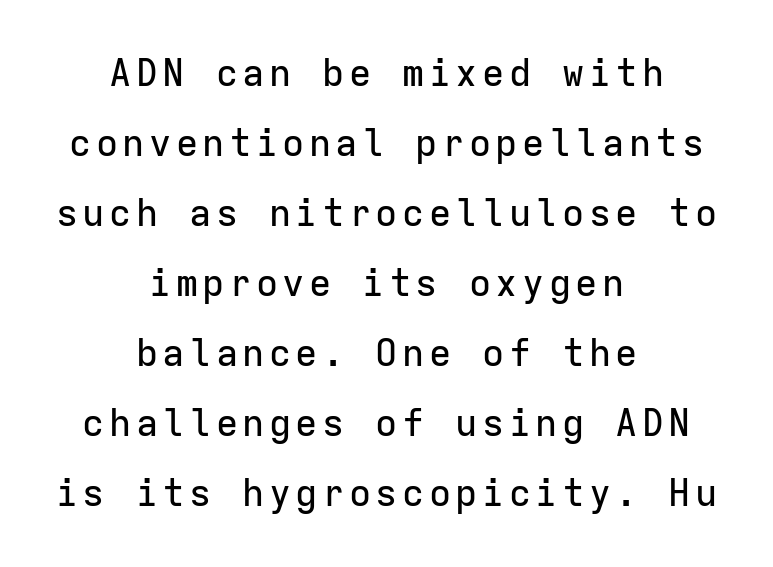
{"serif": "no", "italic": "no", "width": "normal", "stroke_contrast": "low", "x_height": "medium", "monospaced": "yes", "underline": "no", "align": "center", "line_spacing_ratio": 1.89, "glyph_px": 37}
